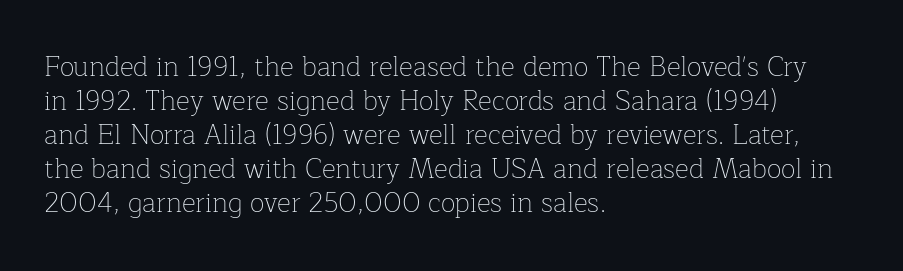
Q: Is the text bold? A: No.
Q: Is the text italic (slanted)? A: No, it is upright.
Q: Is the text underlined? A: No.
Q: How is the paragraph aligned? A: Left-aligned.
Q: Is the spacing between letters normal or unusually wide? A: Normal.
Q: Is the spacing between lines tight, normal or loose? A: Normal.
